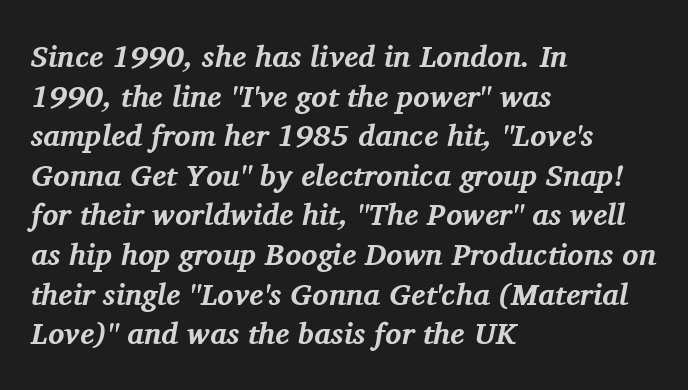
Q: Is the text bold? A: Yes.
Q: Is the text italic (slanted)? A: Yes, it leans right by about 11 degrees.
Q: Is the typeface a serif or a sans-serif typeface? A: Serif.
Q: Is the text underlined? A: No.
Q: How is the paragraph aligned? A: Left-aligned.
Q: Is the spacing between letters normal or unusually wide? A: Normal.
Q: Is the spacing between lines tight, normal or loose? A: Normal.
Q: Width (condensed, normal, or wide)? A: Normal.
Q: Stroke contrast? A: Medium.
Q: x-height? A: Medium.
Q: Monospaced? A: No.
